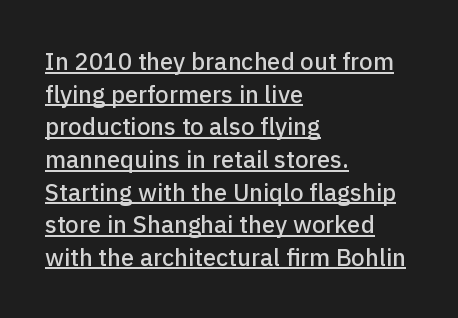
This sample keeps an unexceptional amount of space between lines. Italic: no, the glyphs are upright roman. This rendering uses left alignment, leaving the right contour irregular. Glyph-to-glyph distance matches everyday printed text. The lettering is marked with a stroke running underneath it.
